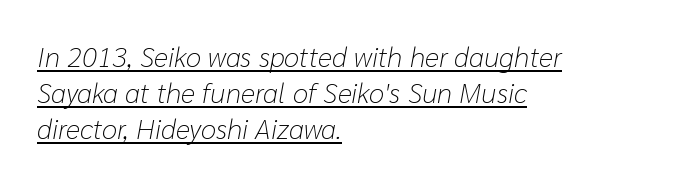
The image shows 28 px light type, italic (leaning right); set left-aligned, normal line spacing (1.28x), normal letter spacing, underlined; low stroke contrast and a medium x-height.
